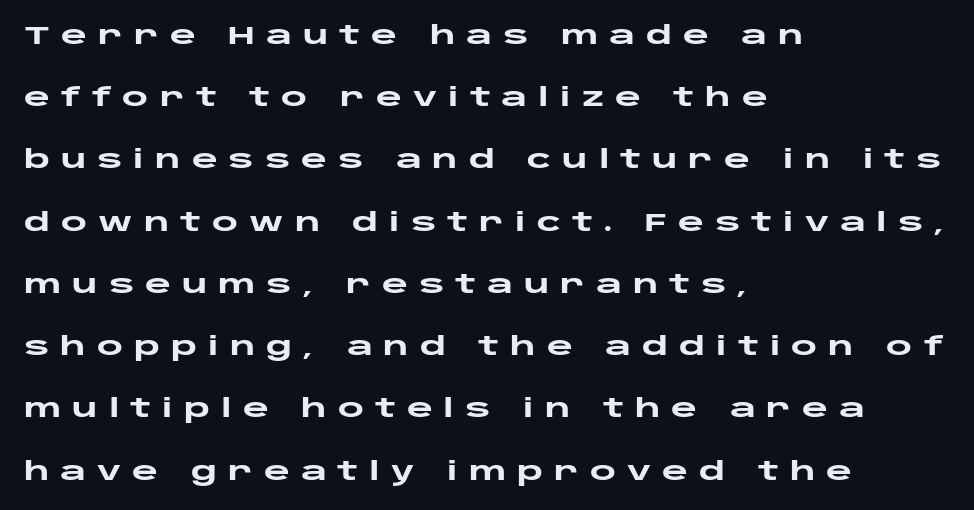
Q: Is the text bold? A: Yes.
Q: Is the text italic (slanted)? A: No, it is upright.
Q: Is the text underlined? A: No.
Q: How is the paragraph aligned? A: Left-aligned.
Q: Is the spacing between letters normal or unusually wide? A: Unusually wide.
Q: Is the spacing between lines tight, normal or loose? A: Loose.
